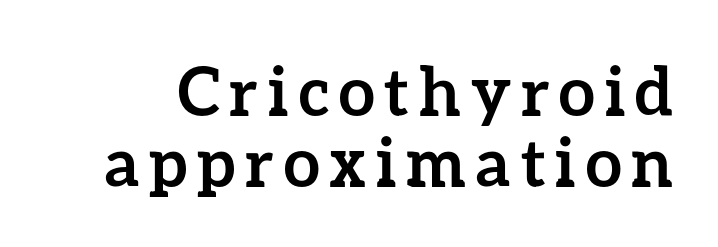
The typesetting leans heavy: a genuine bold. These lines are rendered in a variable-pitch font. The passage shown stacks its lines with hardly any gap. Underline: absent.
